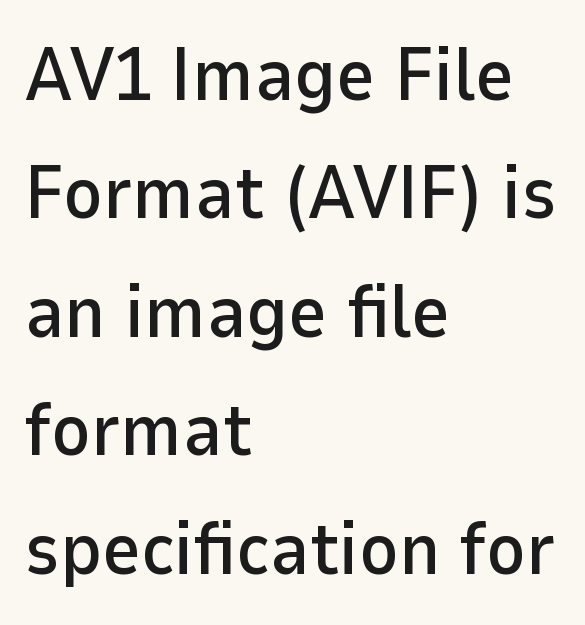
Q: Is the text italic (slanted)? A: No, it is upright.
Q: Is the typeface a serif or a sans-serif typeface? A: Sans-serif.
Q: Is the text underlined? A: No.
Q: How is the paragraph aligned? A: Left-aligned.
Q: Is the spacing between letters normal or unusually wide? A: Normal.
Q: Is the spacing between lines tight, normal or loose? A: Normal.
Q: Width (condensed, normal, or wide)? A: Normal.
Q: Stroke contrast? A: Low.
Q: x-height? A: Medium.
Q: Monospaced? A: No.
